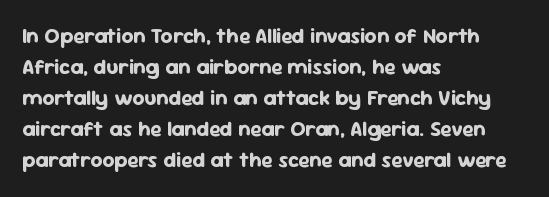
These lines keep a tight, regular rhythm from letter to letter. The typesetting leans heavy: a genuine bold. Line beginnings align vertically; line endings do not. If you drew a line through each stem, it would be perfectly vertical. Letters rest on an invisible, unmarked baseline.
